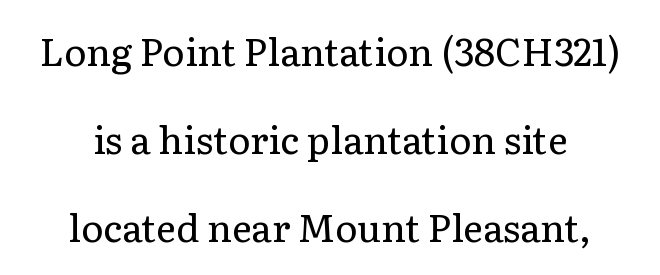
Q: Is the text bold? A: No.
Q: Is the text italic (slanted)? A: No, it is upright.
Q: Is the typeface a serif or a sans-serif typeface? A: Serif.
Q: Is the text underlined? A: No.
Q: How is the paragraph aligned? A: Centered.
Q: Is the spacing between letters normal or unusually wide? A: Normal.
Q: Is the spacing between lines tight, normal or loose? A: Loose.
Q: Width (condensed, normal, or wide)? A: Normal.
Q: Stroke contrast? A: Low.
Q: x-height? A: Medium.
Q: Monospaced? A: No.
